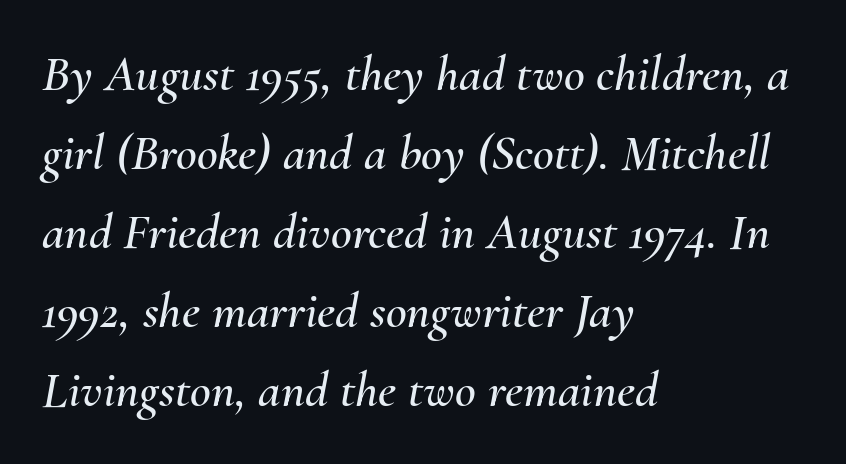
Q: Is the text italic (slanted)? A: Yes, it leans right by about 10 degrees.
Q: Is the text underlined? A: No.
Q: How is the paragraph aligned? A: Left-aligned.
Q: Is the spacing between letters normal or unusually wide? A: Normal.
Q: Is the spacing between lines tight, normal or loose? A: Normal.
Q: Width (condensed, normal, or wide)? A: Normal.
Q: Stroke contrast? A: Medium.
Q: x-height? A: Small.
Q: Monospaced? A: No.
